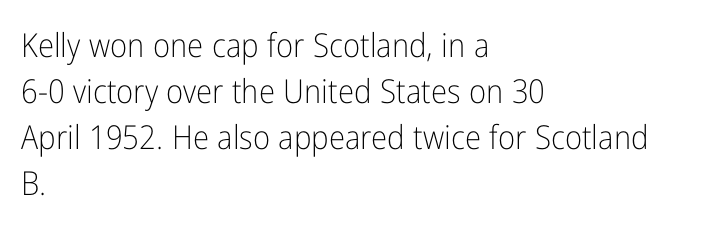
Q: Is the text bold? A: No.
Q: Is the text italic (slanted)? A: No, it is upright.
Q: Is the typeface a serif or a sans-serif typeface? A: Sans-serif.
Q: Is the text underlined? A: No.
Q: How is the paragraph aligned? A: Left-aligned.
Q: Is the spacing between letters normal or unusually wide? A: Normal.
Q: Is the spacing between lines tight, normal or loose? A: Normal.
Q: Width (condensed, normal, or wide)? A: Condensed.
Q: Stroke contrast? A: Low.
Q: x-height? A: Medium.
Q: Monospaced? A: No.
